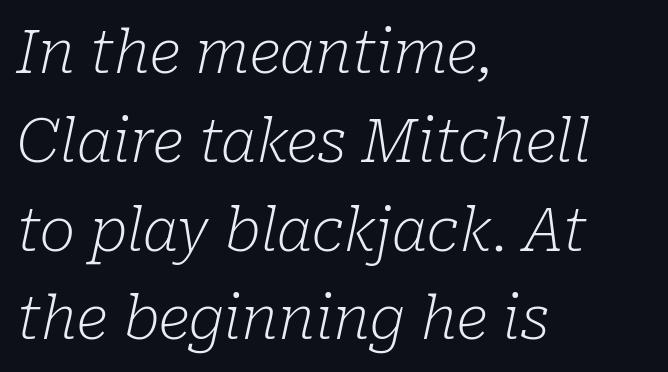
The image shows 60 px light serif type, italic (leaning right); set left-aligned, normal line spacing (1.48x), normal letter spacing, not underlined; low stroke contrast and a medium x-height.
